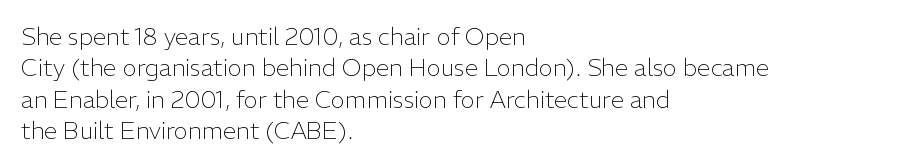
{"italic": "no", "bold": "no", "underline": "no", "align": "left", "line_spacing": "normal", "line_spacing_ratio": 1.31, "letter_spacing": "normal", "letter_spacing_em": 0.0, "glyph_px": 24}
